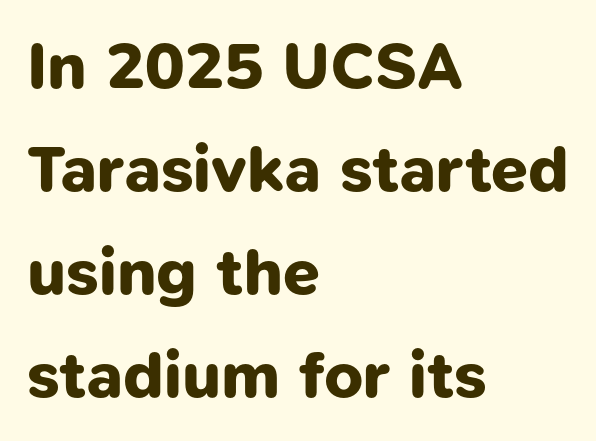
{"serif": "no", "bold": "yes", "weight": "bold", "width": "normal", "stroke_contrast": "low", "x_height": "medium", "monospaced": "no", "underline": "no", "align": "left", "line_spacing": "normal", "line_spacing_ratio": 1.56, "letter_spacing": "normal", "letter_spacing_em": 0.0, "glyph_px": 66}
